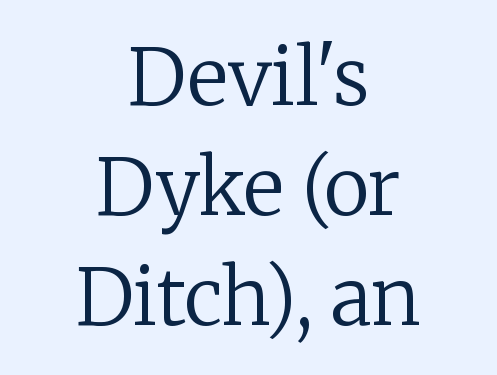
Q: Is the text bold? A: No.
Q: Is the text italic (slanted)? A: No, it is upright.
Q: Is the typeface a serif or a sans-serif typeface? A: Serif.
Q: Is the text underlined? A: No.
Q: How is the paragraph aligned? A: Centered.
Q: Is the spacing between letters normal or unusually wide? A: Normal.
Q: Is the spacing between lines tight, normal or loose? A: Normal.
Q: Width (condensed, normal, or wide)? A: Normal.
Q: Stroke contrast? A: Low.
Q: x-height? A: Medium.
Q: Monospaced? A: No.
